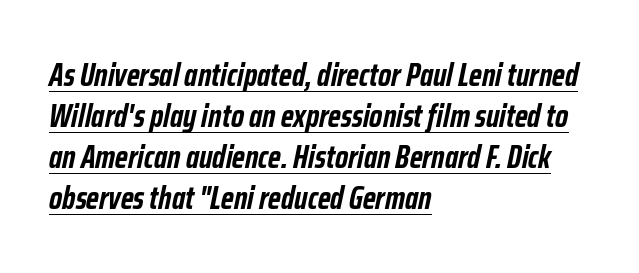
The image shows 32 px semibold, condensed type, italic (leaning right); set left-aligned, normal line spacing (1.28x), normal letter spacing, underlined; low stroke contrast and a medium x-height.
